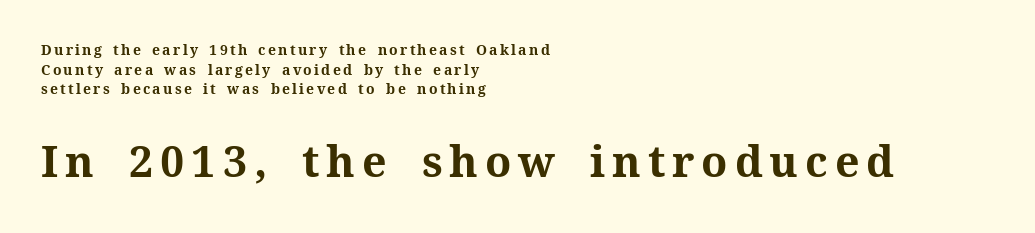
Note: serifs present on the glyphs. A dark, heavy texture on the line: the type is bold. Each row of text sits above clean, open space. You could not count columns in this text — the font is proportionally spaced.
